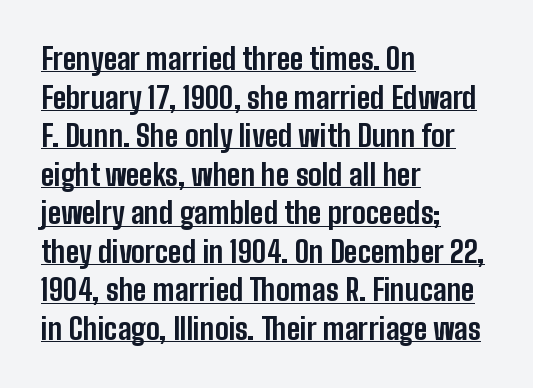
Q: Is the text bold? A: Yes.
Q: Is the text italic (slanted)? A: No, it is upright.
Q: Is the typeface a serif or a sans-serif typeface? A: Sans-serif.
Q: Is the text underlined? A: Yes.
Q: How is the paragraph aligned? A: Left-aligned.
Q: Is the spacing between letters normal or unusually wide? A: Normal.
Q: Is the spacing between lines tight, normal or loose? A: Normal.
Q: Width (condensed, normal, or wide)? A: Condensed.
Q: Stroke contrast? A: Low.
Q: x-height? A: Medium.
Q: Monospaced? A: No.
